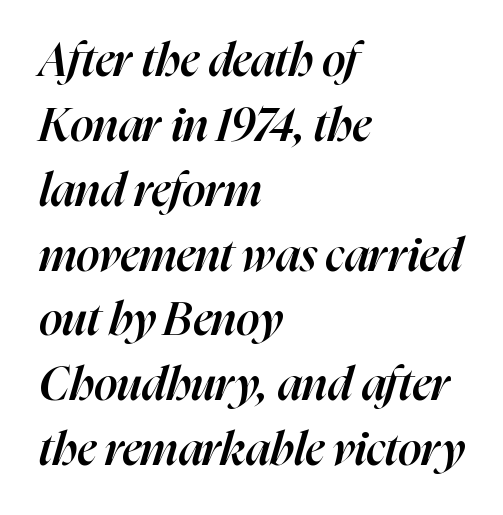
{"italic": "yes", "lean": "right", "slant_degrees": 16, "bold": "semi", "weight": "semibold", "width": "normal", "stroke_contrast": "high", "x_height": "medium", "monospaced": "no", "underline": "no", "align": "left", "line_spacing": "normal", "line_spacing_ratio": 1.41, "letter_spacing": "normal", "letter_spacing_em": 0.0, "glyph_px": 46}
